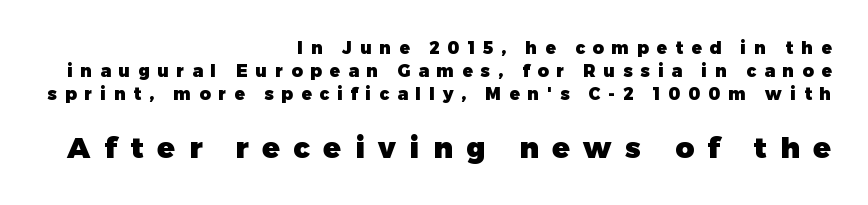
This layout puts the modest block above and the oversized block below. Each new line begins a customary step beneath the previous one. In terms of letterform style, serifs are entirely absent. A typesetter would call this proportional, since set widths differ per character.
